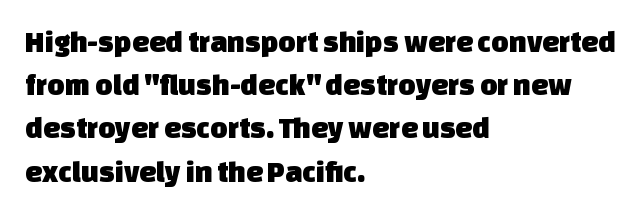
{"serif": "no", "width": "normal", "stroke_contrast": "low", "x_height": "large", "monospaced": "no", "underline": "no", "align": "left", "line_spacing": "normal", "line_spacing_ratio": 1.44, "letter_spacing": "normal", "letter_spacing_em": 0.0, "glyph_px": 30}
